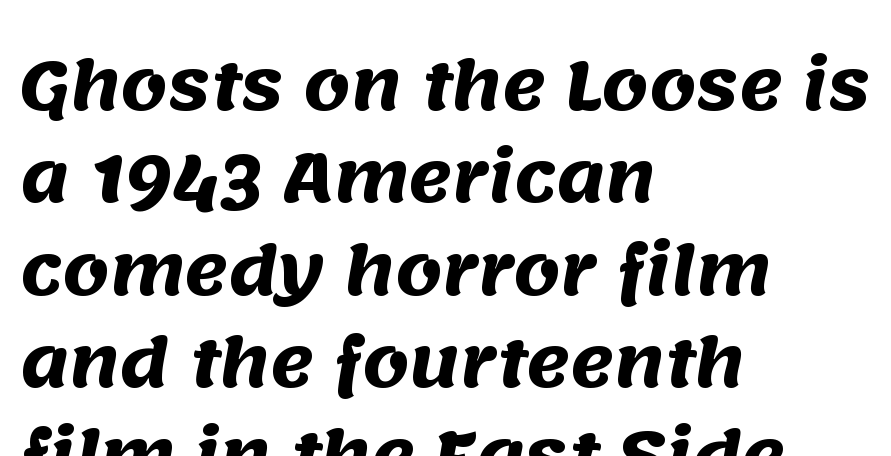
The image shows 66 px heavy sans-serif type; set left-aligned, normal line spacing (1.4x), normal letter spacing, not underlined; medium stroke contrast and a large x-height.
